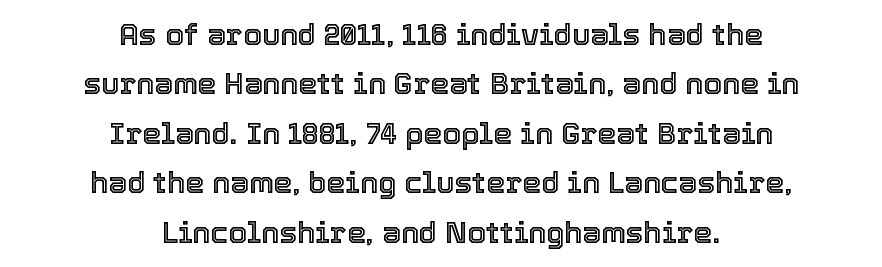
{"italic": "no", "width": "normal", "x_height": "medium", "monospaced": "no", "underline": "no", "align": "center", "line_spacing": "normal", "line_spacing_ratio": 1.65, "letter_spacing": "normal", "letter_spacing_em": 0.0, "glyph_px": 30}
